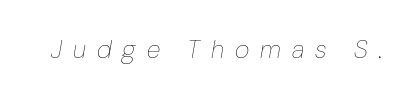
Tracking here is generous; glyphs stand well apart from one another. The letters look calm and open, with moderate or lighter stems. The space directly below the letters is spotless. Posture: slanted.
